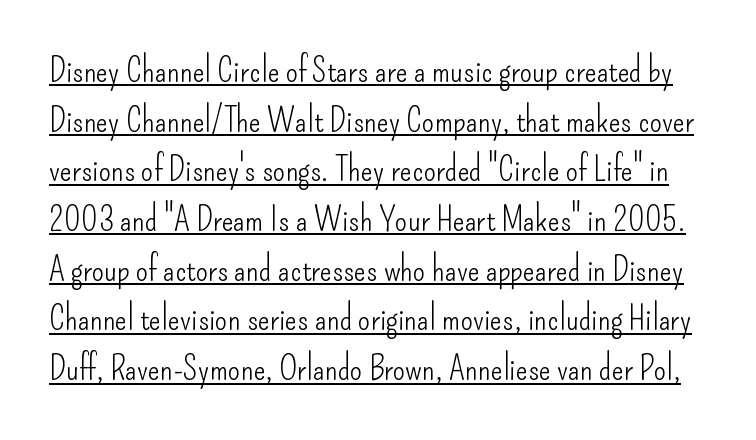
Q: Is the text bold? A: No.
Q: Is the text italic (slanted)? A: No, it is upright.
Q: Is the typeface a serif or a sans-serif typeface? A: Sans-serif.
Q: Is the text underlined? A: Yes.
Q: Is the spacing between letters normal or unusually wide? A: Normal.
Q: Is the spacing between lines tight, normal or loose? A: Normal.
Q: Width (condensed, normal, or wide)? A: Condensed.
Q: Stroke contrast? A: Low.
Q: x-height? A: Small.
Q: Monospaced? A: No.
